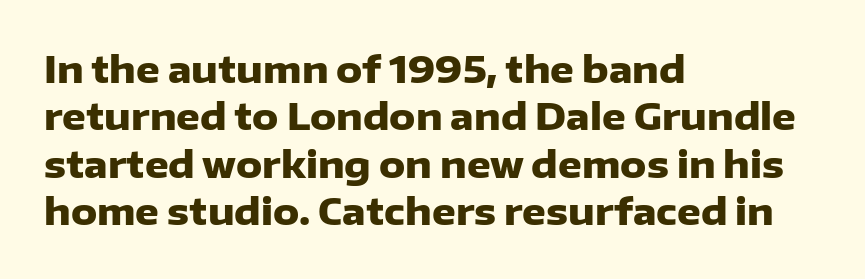
The image shows 37 px heavy sans-serif type, upright; set left-aligned, normal line spacing (1.28x), normal letter spacing, not underlined; low stroke contrast and a medium x-height.
